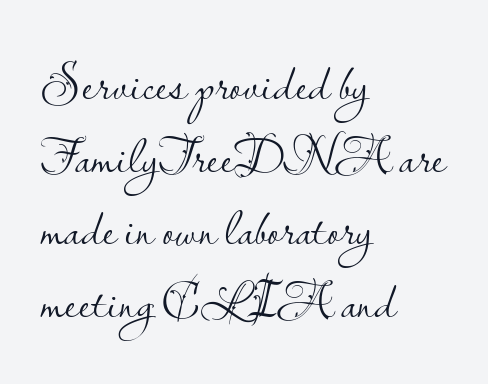
No chunkiness to these letters — they're not bold. Examine the stroke ends and you'll find no serifs. If you measured baseline to baseline, you'd find a middling distance. Is the block centered? No — it sits flush against the left margin.
